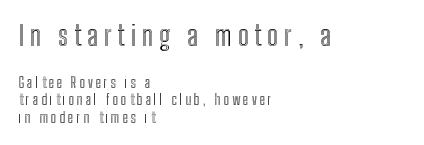
{"italic": "no", "underline": "no", "align": "left", "line_spacing_ratio": 1.24, "letter_spacing": "wide", "letter_spacing_em": 0.22, "larger_block": "first", "size_ratio": 1.93, "glyph_px": 27}
